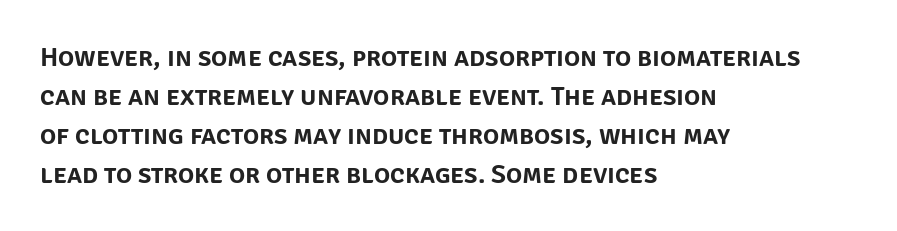
This block has exactly the height ordinary leading produces. The specimen reads as upright at a glance. Letters rest on an invisible, unmarked baseline. Compared with typical body copy, the letter spacing here is the same.
